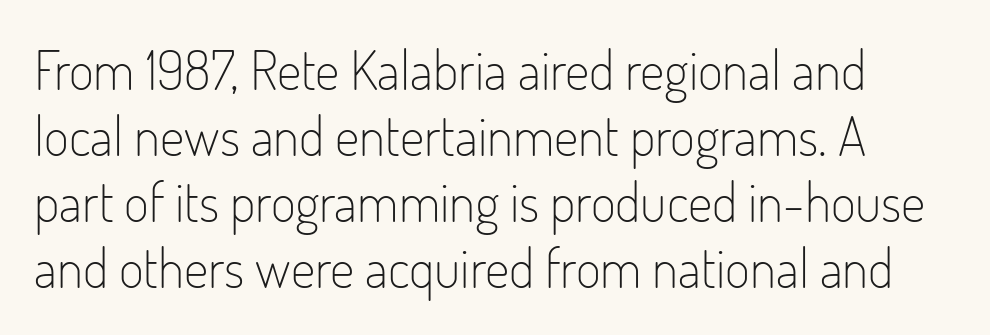
{"serif": "no", "italic": "no", "bold": "no", "weight": "light", "width": "condensed", "stroke_contrast": "low", "x_height": "small", "monospaced": "no", "underline": "no", "line_spacing_ratio": 1.22, "letter_spacing": "normal", "letter_spacing_em": 0.0, "glyph_px": 54}
